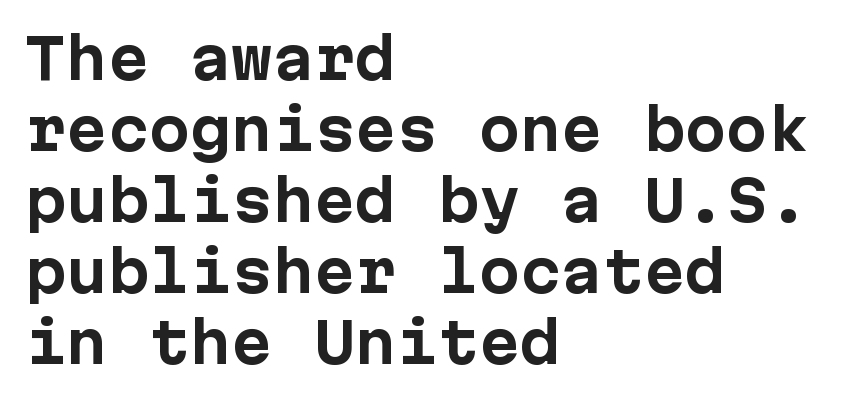
Q: Is the text bold? A: Yes.
Q: Is the text italic (slanted)? A: No, it is upright.
Q: Is the typeface a serif or a sans-serif typeface? A: Sans-serif.
Q: Is the text underlined? A: No.
Q: How is the paragraph aligned? A: Left-aligned.
Q: Is the spacing between letters normal or unusually wide? A: Normal.
Q: Is the spacing between lines tight, normal or loose? A: Normal.
Q: Width (condensed, normal, or wide)? A: Normal.
Q: Stroke contrast? A: Low.
Q: x-height? A: Medium.
Q: Monospaced? A: Yes.
